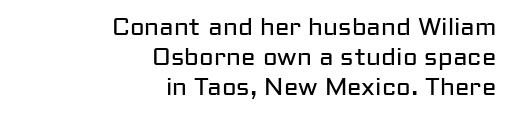
The strokes carry an ordinary text weight at most. The glyphs are unaccompanied by any horizontal stroke below them. The letters stand straight up with perfectly vertical stems. Words appear dense and cohesive because spacing is normal. A student would call this right alignment; a typographer would say flush right, rag left.
